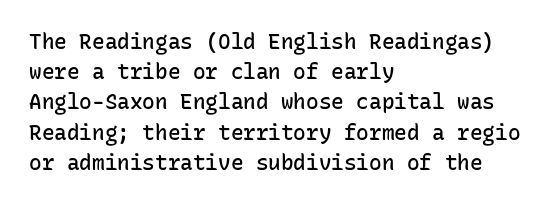
Q: Is the text bold? A: Semi-bold.
Q: Is the text italic (slanted)? A: No, it is upright.
Q: Is the text underlined? A: No.
Q: How is the paragraph aligned? A: Left-aligned.
Q: Is the spacing between letters normal or unusually wide? A: Normal.
Q: Is the spacing between lines tight, normal or loose? A: Normal.
